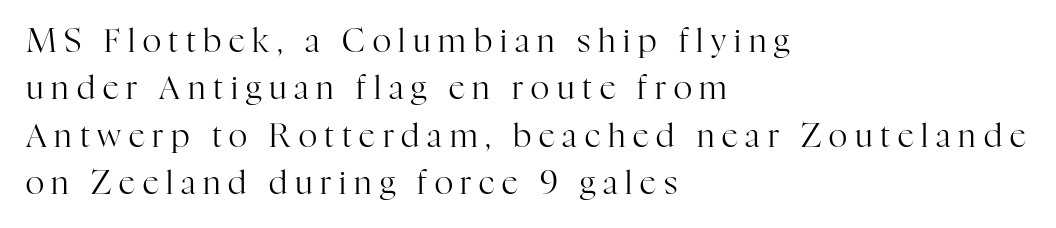
Spacing verdict: proportional, widths tailored to each character. Bare-footed words on every line. These lines were composed using upright roman letters. These lines sit exactly where default settings would place them.
